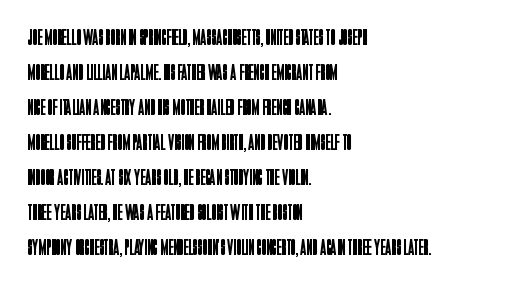
Q: Is the text bold? A: No.
Q: Is the text italic (slanted)? A: No, it is upright.
Q: Is the text underlined? A: No.
Q: How is the paragraph aligned? A: Left-aligned.
Q: Is the spacing between letters normal or unusually wide? A: Normal.
Q: Is the spacing between lines tight, normal or loose? A: Normal.
